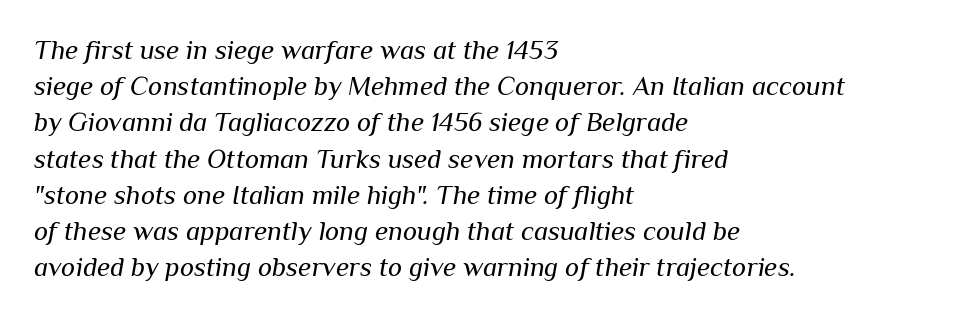
Regarding leading, the lines here are spaced in the standard way. Italic? Definitely — the glyphs are oblique. A classic flush-left, rag-right setting is used for this passage. Here the glyphs are tracked normally, forming tight word shapes. Weight: not bold — regular or lighter.
